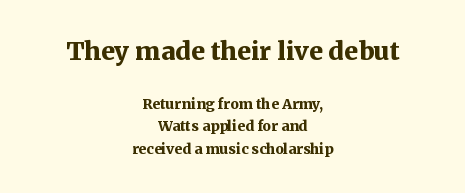
The image shows 25 px bold type, upright; set centered, normal line spacing (1.6x), normal letter spacing, not underlined; the first (top) block is 1.79x larger.
